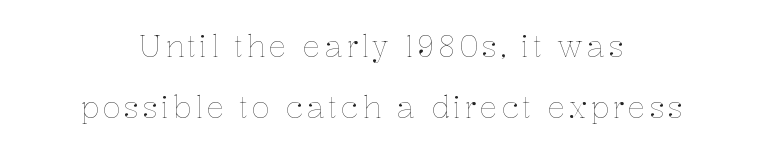
The image shows 30 px thin type, upright; set centered, loose line spacing (2.03x), not underlined; low stroke contrast and a medium x-height.
